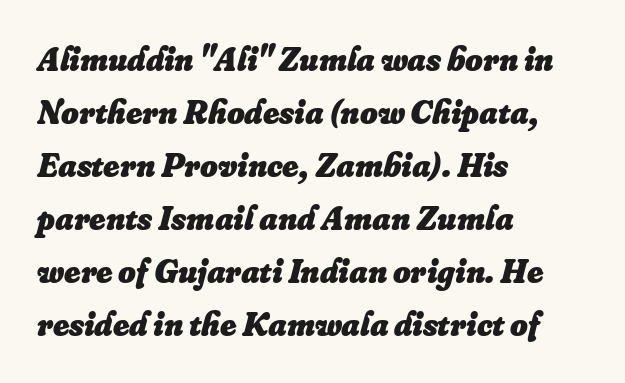
Reading down the block, your eye returns to a fixed left position each line. Between one letter and the next there's only the usual sliver of space. Character widths vary here, with narrow letters taking less room than wide ones. This sample keeps an unexceptional amount of space between lines.
